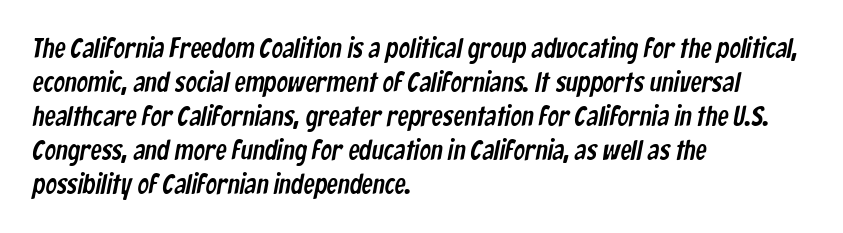
The image shows 28 px condensed sans-serif type; set left-aligned, line spacing 1.21x, normal letter spacing, not underlined; low stroke contrast and a medium x-height.
